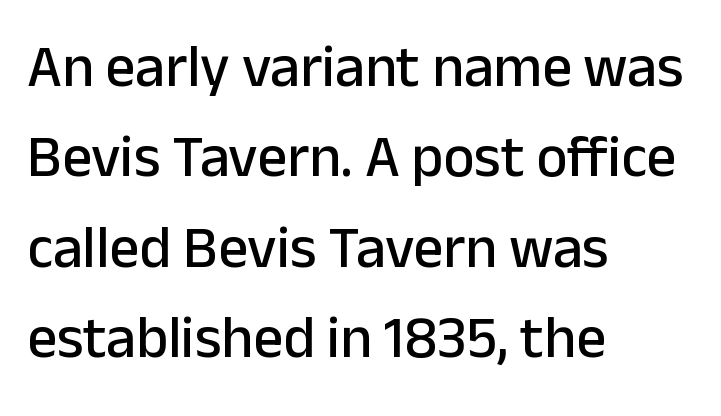
Q: Is the text italic (slanted)? A: No, it is upright.
Q: Is the typeface a serif or a sans-serif typeface? A: Sans-serif.
Q: Is the text underlined? A: No.
Q: How is the paragraph aligned? A: Left-aligned.
Q: Is the spacing between letters normal or unusually wide? A: Normal.
Q: Is the spacing between lines tight, normal or loose? A: Normal.
Q: Width (condensed, normal, or wide)? A: Normal.
Q: Stroke contrast? A: Low.
Q: x-height? A: Medium.
Q: Monospaced? A: No.
